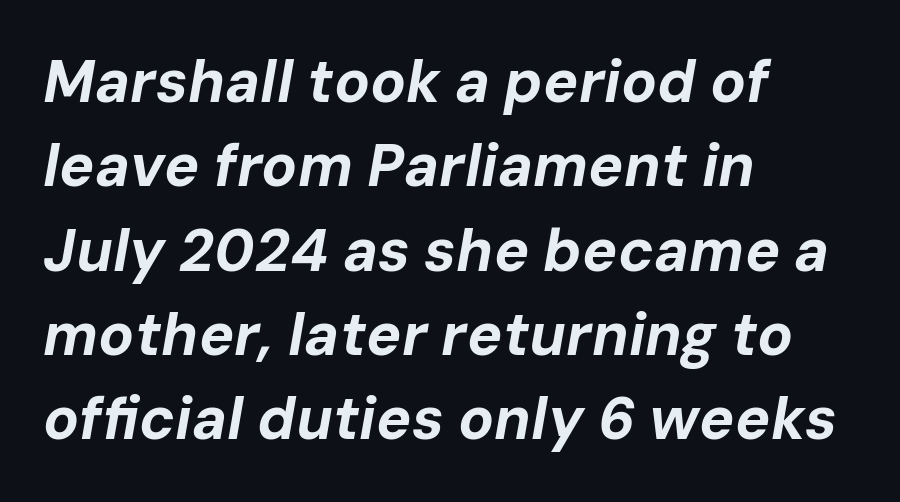
Honestly, the row spacing looks completely unremarkable. These lines were composed using italics. The glyphs have the mass of a bold cut. Check under the words: just untouched page. These lines are set flush left with a ragged right edge.
